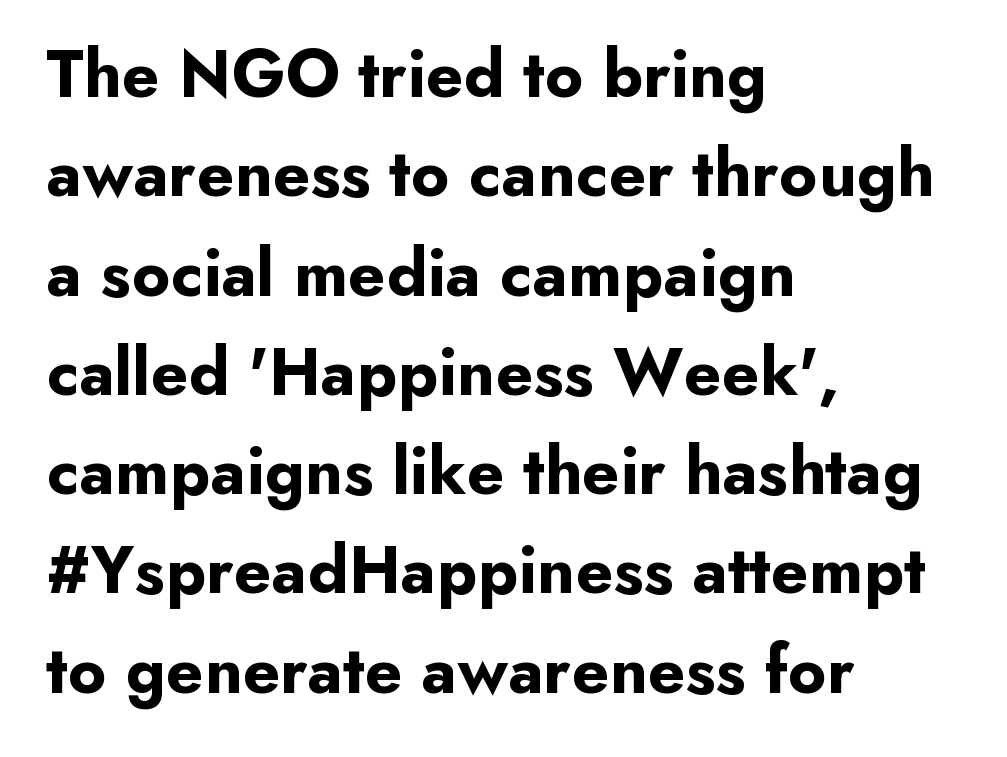
Q: Is the text bold? A: Yes.
Q: Is the text italic (slanted)? A: No, it is upright.
Q: Is the typeface a serif or a sans-serif typeface? A: Sans-serif.
Q: Is the text underlined? A: No.
Q: How is the paragraph aligned? A: Left-aligned.
Q: Is the spacing between letters normal or unusually wide? A: Normal.
Q: Is the spacing between lines tight, normal or loose? A: Normal.
Q: Width (condensed, normal, or wide)? A: Normal.
Q: Stroke contrast? A: Low.
Q: x-height? A: Small.
Q: Monospaced? A: No.
